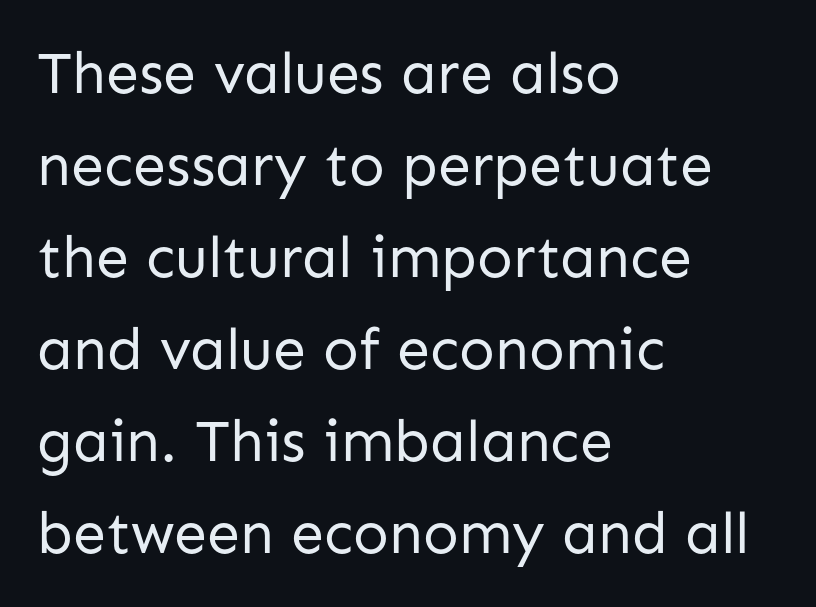
Lines of text with bare space underneath. When letters stand straight like this, we call the style roman or upright. How are the letters spaced? Ordinarily, with no added tracking. Weight: regular or lighter. Interline gaps are of average width in this sample.
